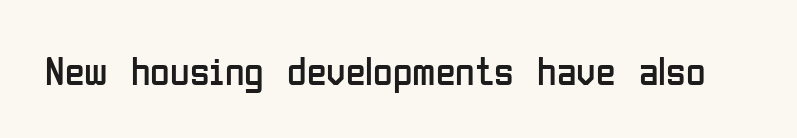
The image shows 40 px regular-weight, condensed sans-serif type, upright; set normal letter spacing, not underlined; low stroke contrast and a medium x-height.
